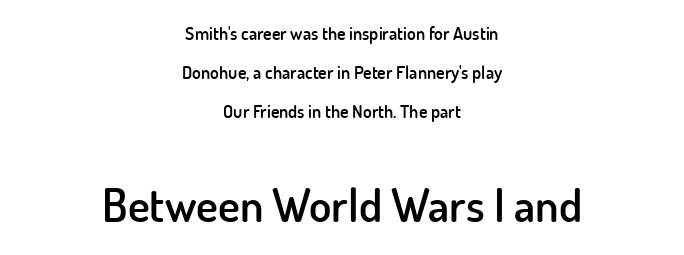
Vertically, the passage feels expansive, rows floating well apart. Words float on clear page, feet unadorned. Typeset on center — no edge is straight. Bold? Not quite — semibold, heavier than regular but stopping short. A typesetter would call this proportional, since set widths differ per character. You could call the tracking neutral — neither tight nor loose.
